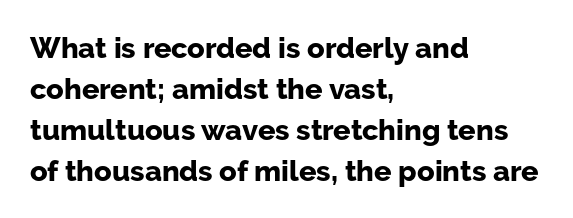
Q: Is the text bold? A: Yes.
Q: Is the text italic (slanted)? A: No, it is upright.
Q: Is the typeface a serif or a sans-serif typeface? A: Sans-serif.
Q: Is the text underlined? A: No.
Q: How is the paragraph aligned? A: Left-aligned.
Q: Is the spacing between letters normal or unusually wide? A: Normal.
Q: Is the spacing between lines tight, normal or loose? A: Normal.
Q: Width (condensed, normal, or wide)? A: Normal.
Q: Stroke contrast? A: Low.
Q: x-height? A: Medium.
Q: Monospaced? A: No.
